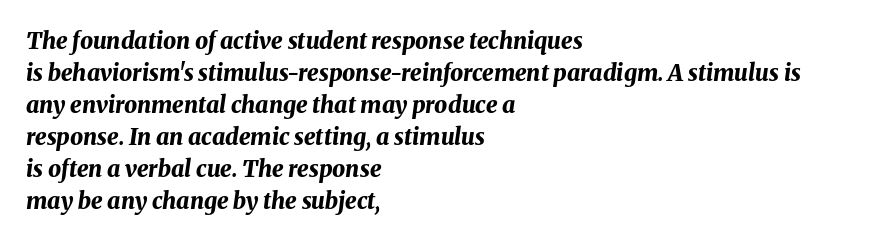
The axis of the letterforms is tilted away from vertical. Compared with typical body copy, the letter spacing here is the same. The specimen omits any rule beneath the text block's lines. The passage is arranged the way most books set body copy — flush left. The typesetting leans heavy: a genuine bold. The lines sit at an ordinary, default distance from one another.
